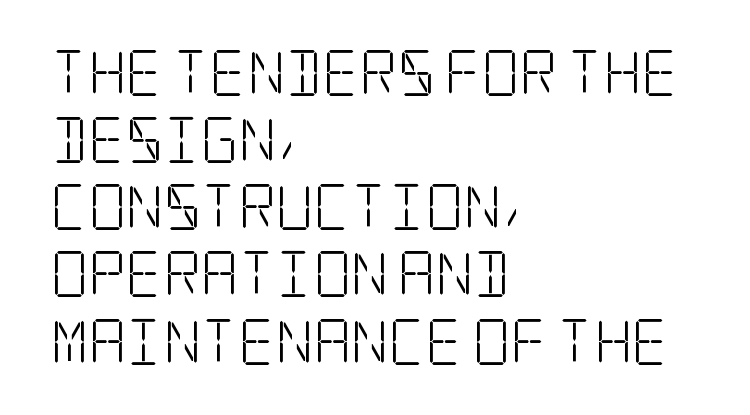
Leftover space on each line is placed entirely after the last word. How are the letters spaced? Ordinarily, with no added tracking. Rows of type keep a routine distance in the vertical direction. Weight: not bold — regular or lighter. The specimen reads as upright at a glance. Little horizontal feet cap the strokes, marking this as serif type.
